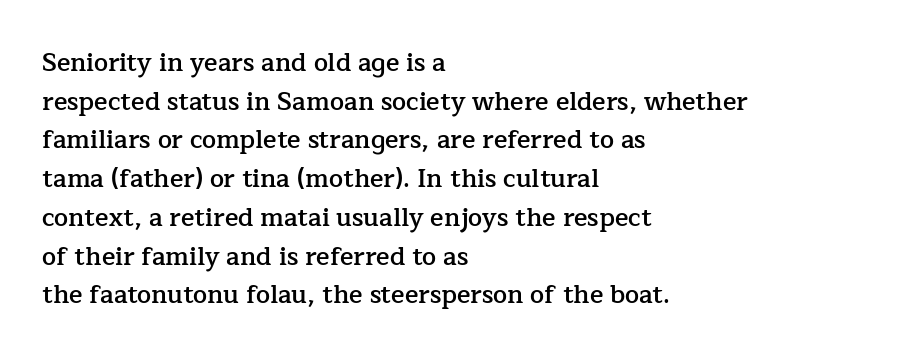
Quick note: underline off. The passage is arranged the way most books set body copy — flush left. Quick note: interline space is typical. Posture: vertical. The letters sit at their default tracking, neither squeezed nor spread.
